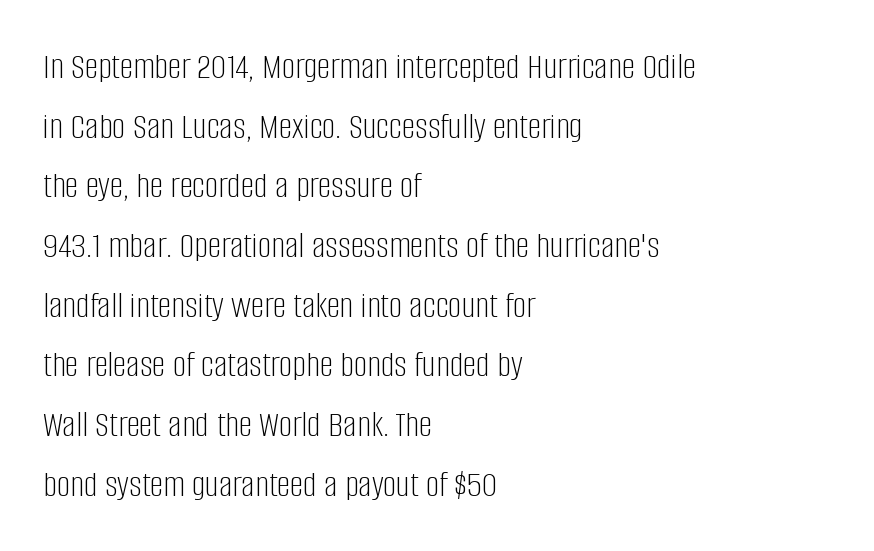
{"serif": "no", "italic": "no", "bold": "no", "weight": "light", "width": "condensed", "stroke_contrast": "low", "x_height": "large", "monospaced": "no", "underline": "no", "align": "left", "line_spacing": "normal", "line_spacing_ratio": 1.57, "letter_spacing": "normal", "letter_spacing_em": 0.0, "glyph_px": 38}
